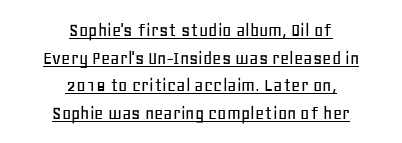
The image shows 20 px text type, upright; set centered, normal line spacing (1.38x), normal letter spacing, underlined.
